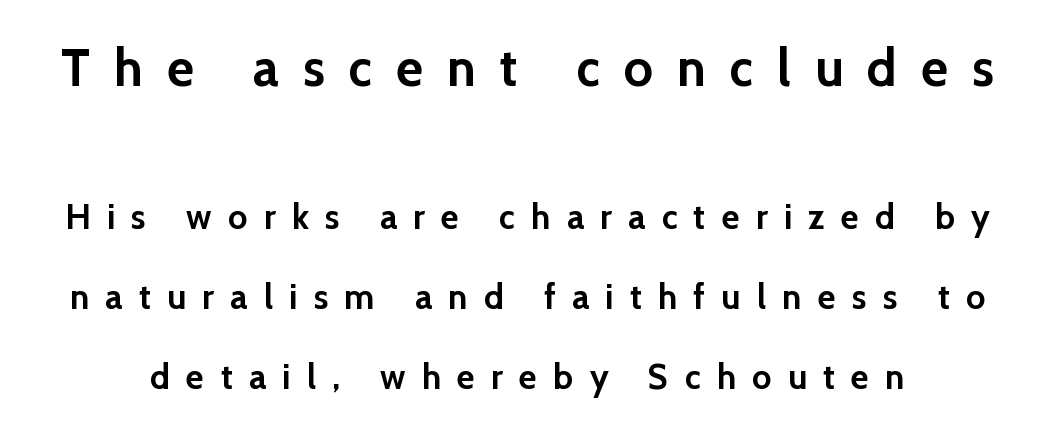
Q: Is the text bold? A: Yes.
Q: Is the text italic (slanted)? A: No, it is upright.
Q: Is the typeface a serif or a sans-serif typeface? A: Sans-serif.
Q: Is the text underlined? A: No.
Q: Is the spacing between letters normal or unusually wide? A: Unusually wide.
Q: Is the spacing between lines tight, normal or loose? A: Loose.
Q: Which block of text is set in a larger size, the first (top) or the second (bottom)? A: The first (top) one.
Q: Width (condensed, normal, or wide)? A: Normal.
Q: x-height? A: Medium.
Q: Monospaced? A: No.
